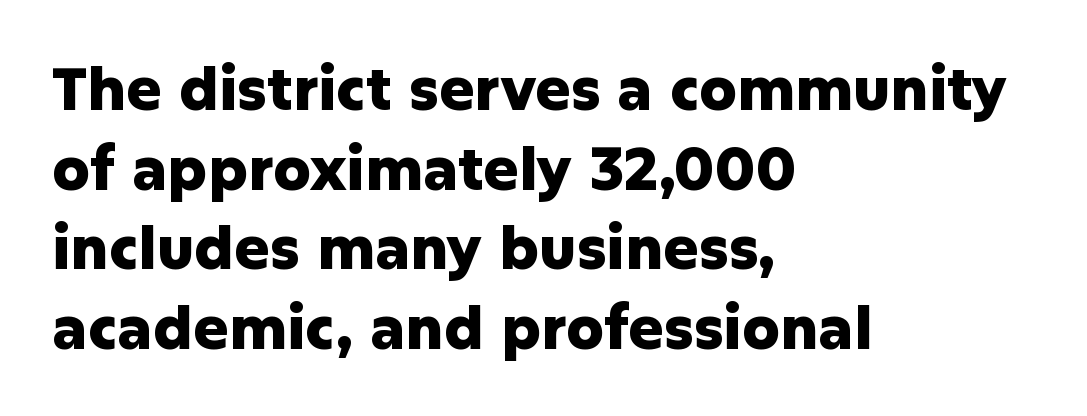
Q: Is the text bold? A: Yes.
Q: Is the text italic (slanted)? A: No, it is upright.
Q: Is the typeface a serif or a sans-serif typeface? A: Sans-serif.
Q: Is the text underlined? A: No.
Q: How is the paragraph aligned? A: Left-aligned.
Q: Is the spacing between letters normal or unusually wide? A: Normal.
Q: Is the spacing between lines tight, normal or loose? A: Normal.
Q: Width (condensed, normal, or wide)? A: Normal.
Q: Stroke contrast? A: Low.
Q: x-height? A: Medium.
Q: Monospaced? A: No.
